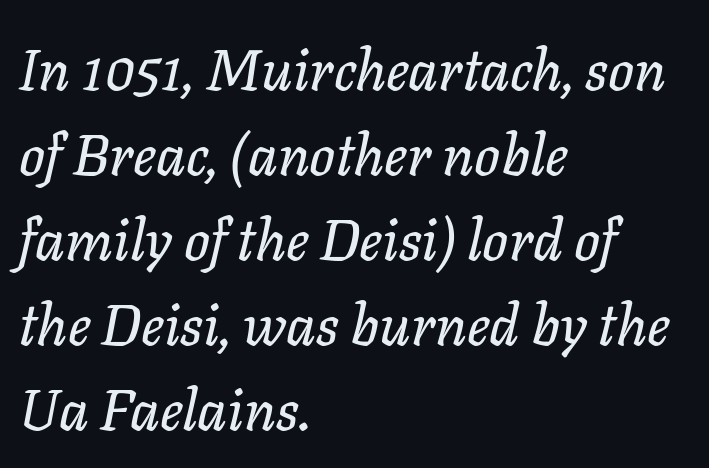
The image shows 57 px text type, italic (leaning right); set left-aligned, normal line spacing (1.49x), normal letter spacing, not underlined; low stroke contrast and a medium x-height.
